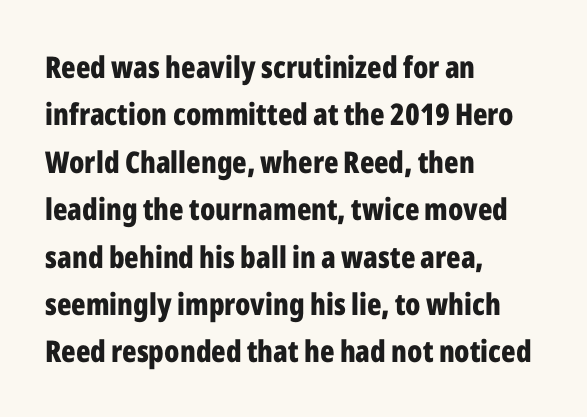
The image shows 30 px bold, condensed sans-serif type, upright; set left-aligned, normal line spacing (1.58x), normal letter spacing, not underlined; low stroke contrast and a medium x-height.
